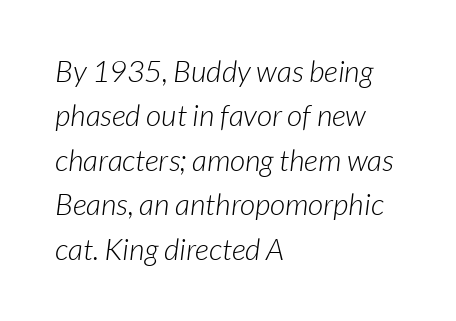
{"serif": "no", "bold": "no", "weight": "light", "width": "normal", "stroke_contrast": "low", "x_height": "medium", "monospaced": "no", "underline": "no", "align": "left", "line_spacing": "normal", "line_spacing_ratio": 1.48, "letter_spacing": "normal", "letter_spacing_em": 0.0, "glyph_px": 30}
